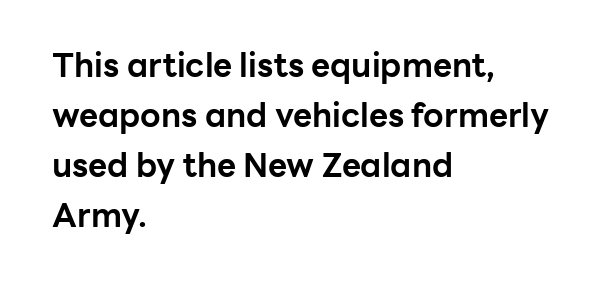
Q: Is the text bold? A: Yes.
Q: Is the text italic (slanted)? A: No, it is upright.
Q: Is the typeface a serif or a sans-serif typeface? A: Sans-serif.
Q: Is the text underlined? A: No.
Q: How is the paragraph aligned? A: Left-aligned.
Q: Is the spacing between letters normal or unusually wide? A: Normal.
Q: Is the spacing between lines tight, normal or loose? A: Normal.
Q: Width (condensed, normal, or wide)? A: Normal.
Q: Stroke contrast? A: Low.
Q: x-height? A: Medium.
Q: Monospaced? A: No.
